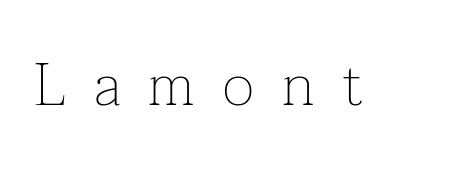
The image shows 60 px thin serif type, upright; set unusually wide letter spacing (+0.47 em), not underlined; low stroke contrast and a medium x-height.
